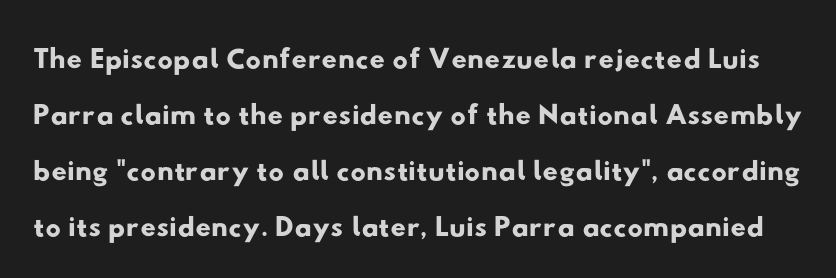
The image shows 43 px wide sans-serif type; set normal line spacing (1.3x), normal letter spacing, not underlined; low stroke contrast and a small x-height.
